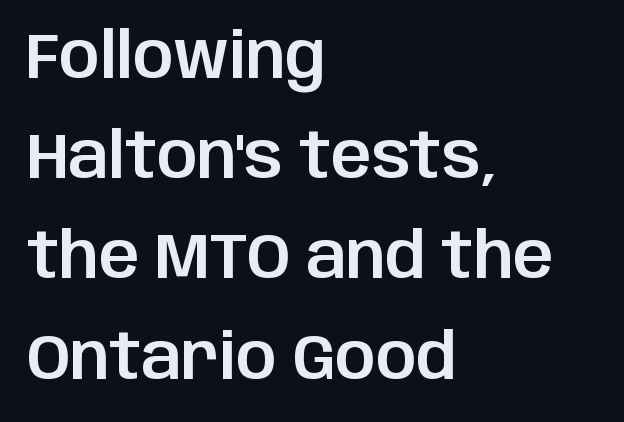
{"serif": "no", "italic": "no", "width": "normal", "stroke_contrast": "low", "x_height": "large", "monospaced": "no", "underline": "no", "align": "left", "line_spacing": "normal", "line_spacing_ratio": 1.59, "letter_spacing": "normal", "letter_spacing_em": 0.0, "glyph_px": 63}
